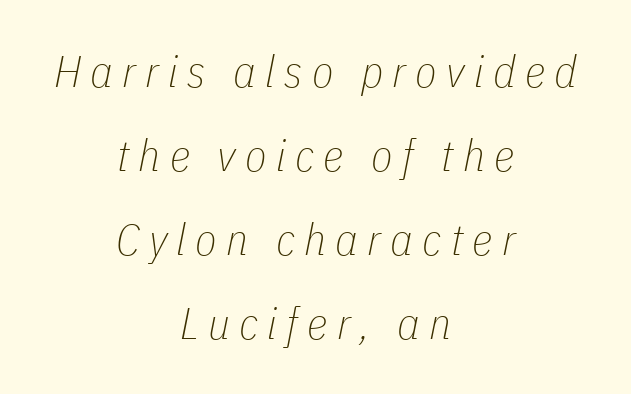
Spacing between characters has been opened up far beyond the box default. The passage shown is not bold in any degree. The text carries the slant typical of an italic or oblique font. Think of a printed novel: that variable character pitch is what you see here. The setting favours the middle, as headings and verse often do. The designer dialed line spacing up above the default.
